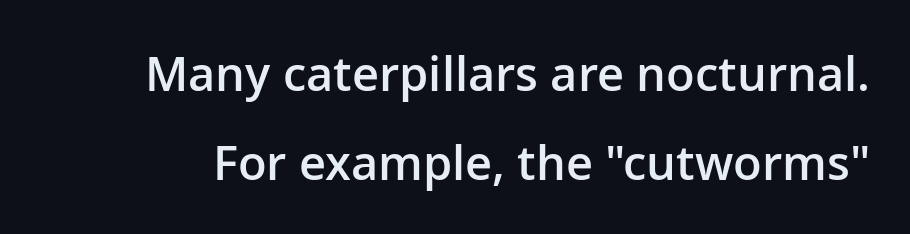
The image shows 47 px semibold sans-serif type, upright; set line spacing 1.89x, normal letter spacing, not underlined; low stroke contrast and a medium x-height.
